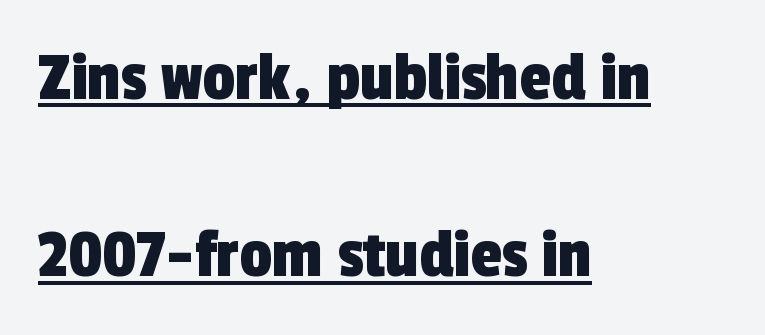
These lines stack with their left ends in a neat column. These lines are rendered in a variable-pitch font. These lines keep a tight, regular rhythm from letter to letter. Leading is clearly above the norm, producing a sparse column. You can see a thin bar hugging the bottom of the glyphs.
